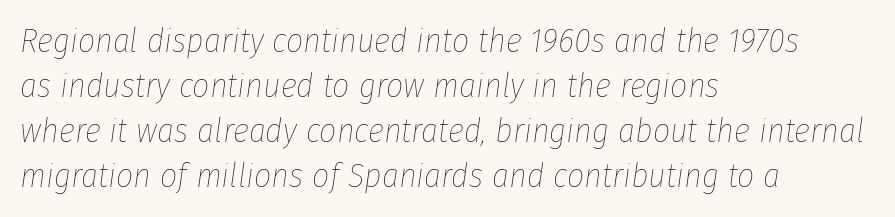
Q: Is the text bold? A: No.
Q: Is the text italic (slanted)? A: Yes, it leans right by about 8 degrees.
Q: Is the text underlined? A: No.
Q: How is the paragraph aligned? A: Left-aligned.
Q: Is the spacing between letters normal or unusually wide? A: Normal.
Q: Is the spacing between lines tight, normal or loose? A: Normal.
Q: Width (condensed, normal, or wide)? A: Condensed.
Q: Stroke contrast? A: Low.
Q: x-height? A: Medium.
Q: Monospaced? A: No.
